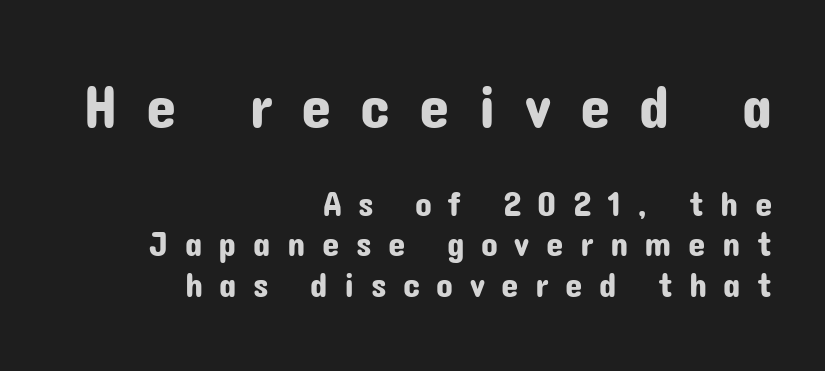
The image shows 61 px sans-serif type, upright; set right-aligned, line spacing 1.16x, unusually wide letter spacing (+0.47 em), not underlined; the first (top) block is 1.74x larger; low stroke contrast and a medium x-height.
